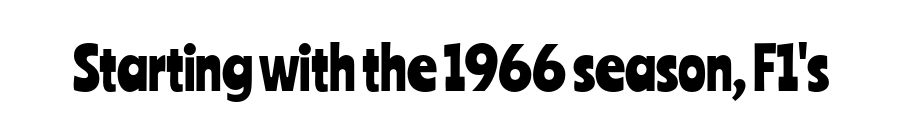
The specimen reads as upright at a glance. Words appear dense and cohesive because spacing is normal. A bare baseline throughout the passage. Proportional: the letters do not fall into vertical columns. A typesetter would label this face a sans.
